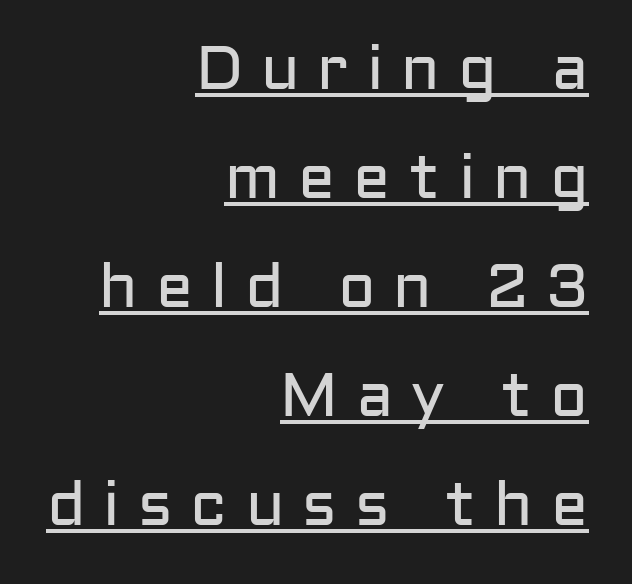
In terms of posture, this sample is upright. There is plenty of visible air inserted between adjacent glyphs. Ink coverage per letter is moderate at most. Each line ends at the same right margin while the left side varies. Serif or sans? Sans — the stroke terminals are bare. The passage shown is underscored from start to finish.
